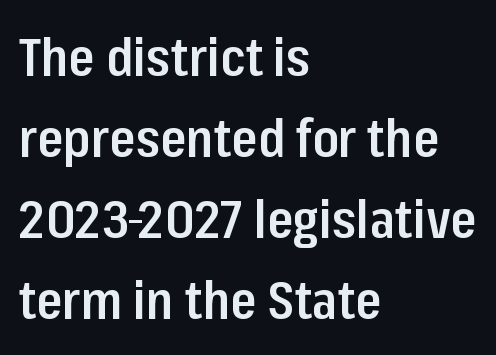
{"serif": "no", "italic": "no", "bold": "semi", "weight": "semibold", "width": "condensed", "stroke_contrast": "low", "x_height": "medium", "monospaced": "no", "underline": "no", "align": "left", "line_spacing": "normal", "line_spacing_ratio": 1.53, "letter_spacing": "normal", "letter_spacing_em": 0.0, "glyph_px": 53}
